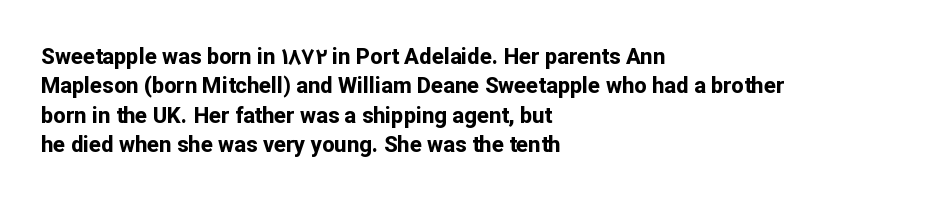
Every character sits straight up, as roman type does. Visually the block forms a straight wall on the left and a jagged coastline on the right. I'd describe the lettering as bold — thick and assertive. Unmarked baselines from the first word to the last.
